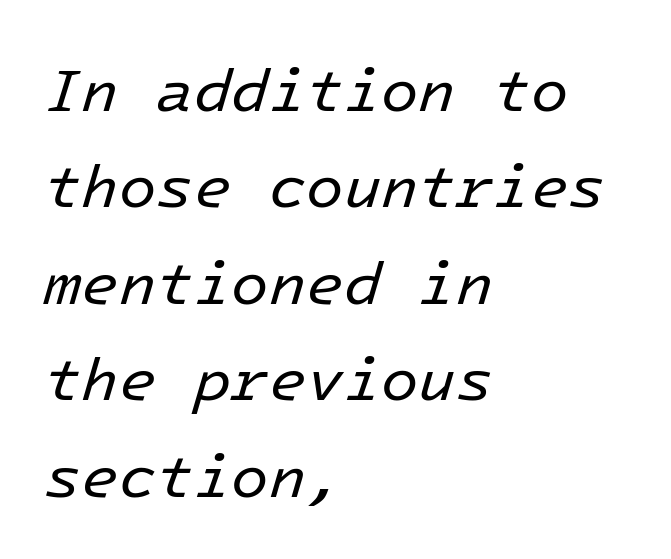
Casual observation: everything's shoved over to the left. Tracking value appears to be zero — textbook default spacing. A clean baseline with only descenders dipping below it. Nothing heavy about these letters — not bold at all. Each new line begins a customary step beneath the previous one.
